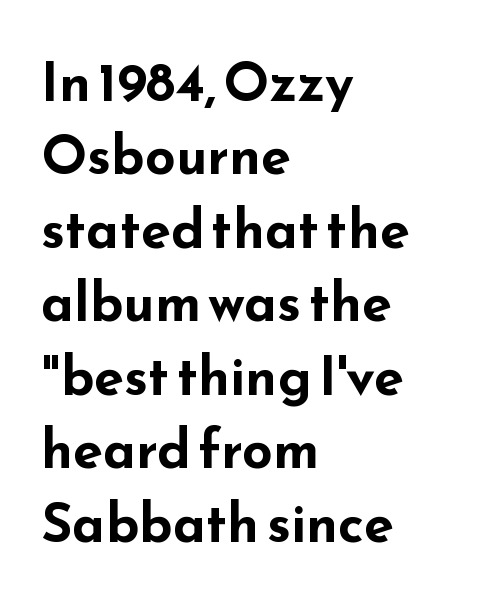
A clean baseline with only descenders dipping below it. What kind of face is this? One without serifs — a sans. Proportional: the letters do not fall into vertical columns. Every stem runs plumb, perpendicular to the baseline. Vertical spacing — default.
